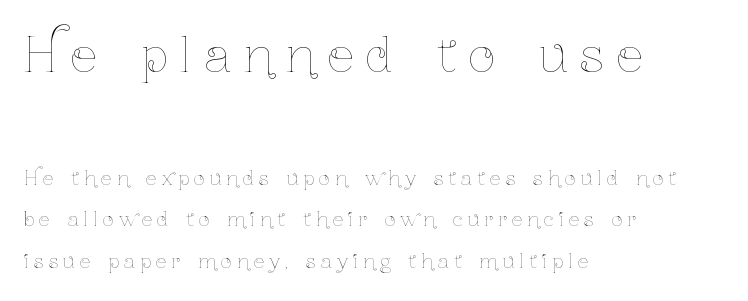
Words float on clear page, feet unadorned. Each letter keeps its own natural width here, so spacing adapts to shape. A light-to-regular cut is what we see here. The more generous point size was reserved for the upper chunk. Is there any slant? The stems are plumb. The rendering inserts visible extra space after every character.
